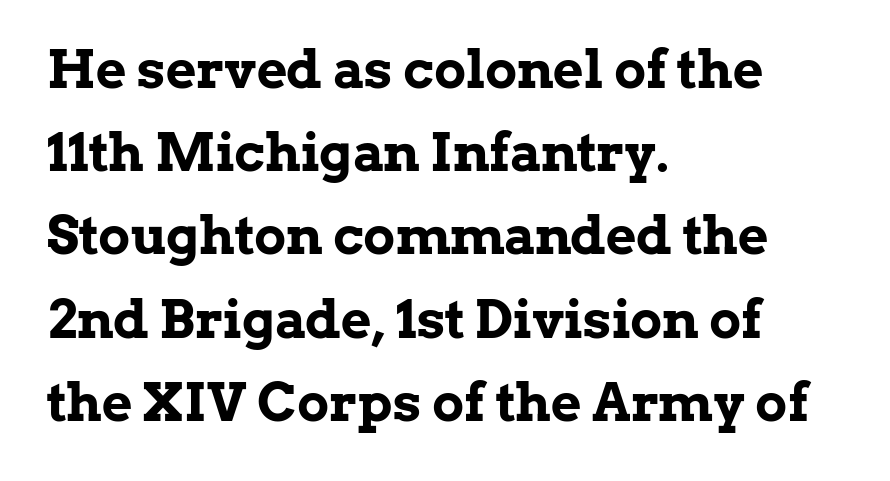
{"serif": "yes", "italic": "no", "bold": "yes", "weight": "bold", "width": "normal", "stroke_contrast": "low", "x_height": "medium", "monospaced": "no", "underline": "no", "align": "left", "line_spacing": "normal", "line_spacing_ratio": 1.57, "letter_spacing": "normal", "letter_spacing_em": 0.0, "glyph_px": 53}
